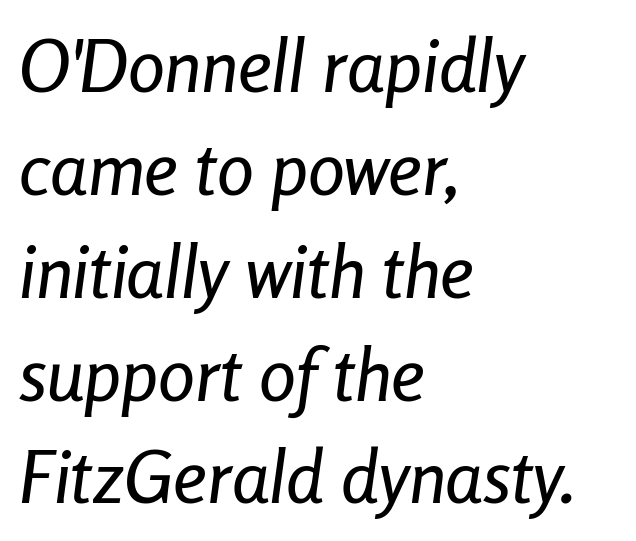
Each word holds together tightly as a unit, with standard inter-letter gaps. This sample uses an oblique cut, with every glyph tilted off the vertical. Leading matches the norm, producing a regular column. The passage shown is typed in a proportional face where columns would drift. Line starts are locked; line ends wander.
